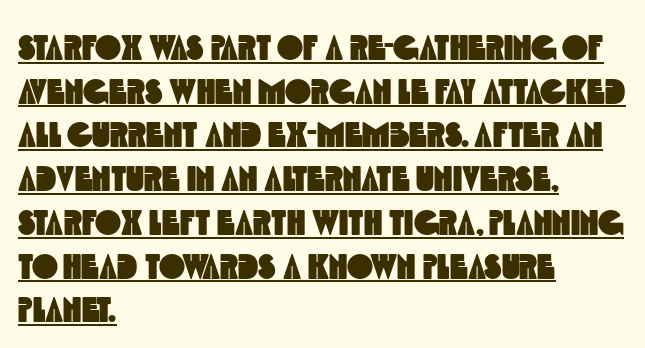
{"serif": "no", "width": "condensed", "x_height": "large", "monospaced": "no", "underline": "yes", "align": "left", "line_spacing": "normal", "line_spacing_ratio": 1.25, "letter_spacing": "normal", "letter_spacing_em": 0.0, "glyph_px": 35}
